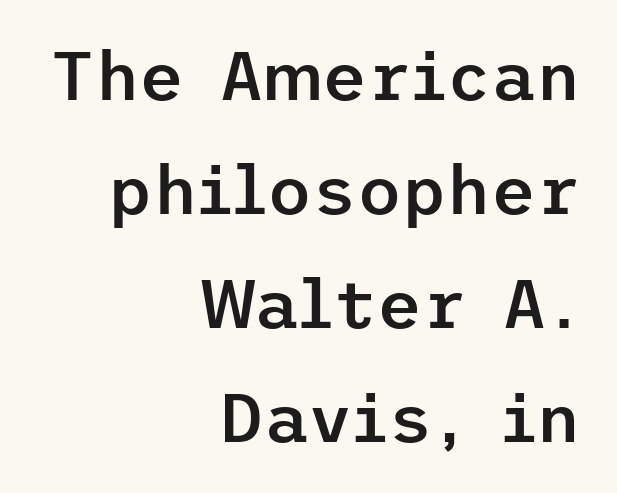
The image shows 69 px semibold sans-serif type, upright; set right-aligned, normal line spacing (1.65x), normal letter spacing, not underlined; low stroke contrast and a medium x-height.
